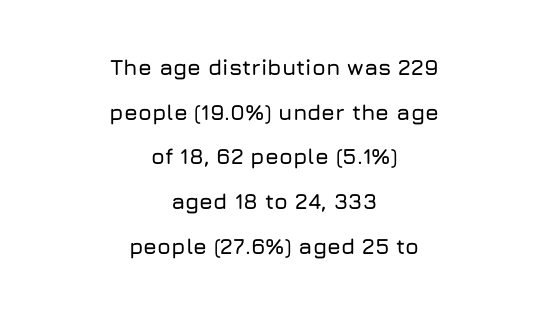
The image shows 22 px text type, upright; set centered, loose line spacing (2.03x), normal letter spacing, not underlined.
